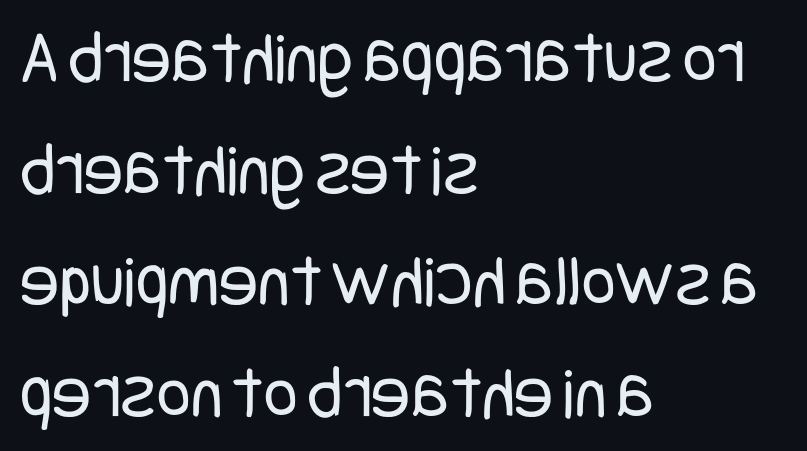
{"serif": "no", "italic": "no", "bold": "no", "weight": "regular", "width": "condensed", "stroke_contrast": "low", "x_height": "large", "underline": "no", "align": "left", "line_spacing": "normal", "line_spacing_ratio": 1.51, "letter_spacing": "normal", "letter_spacing_em": 0.0, "glyph_px": 74}
